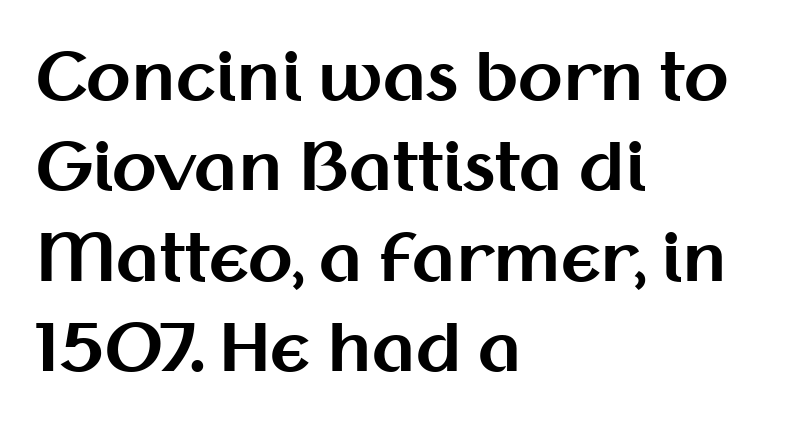
The image shows 65 px bold sans-serif type, upright; set left-aligned, normal line spacing (1.39x), normal letter spacing, not underlined; medium stroke contrast and a medium x-height.
